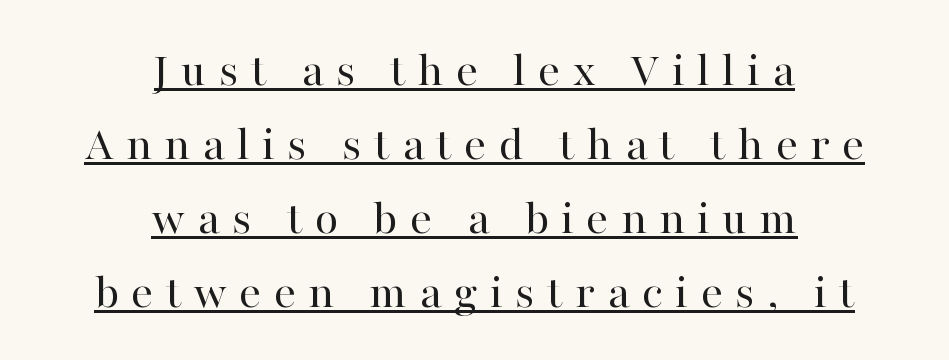
{"serif": "yes", "italic": "no", "bold": "no", "weight": "regular", "width": "normal", "stroke_contrast": "high", "x_height": "medium", "monospaced": "no", "underline": "yes", "align": "center", "line_spacing": "normal", "line_spacing_ratio": 1.51, "letter_spacing": "wide", "letter_spacing_em": 0.25, "glyph_px": 49}
